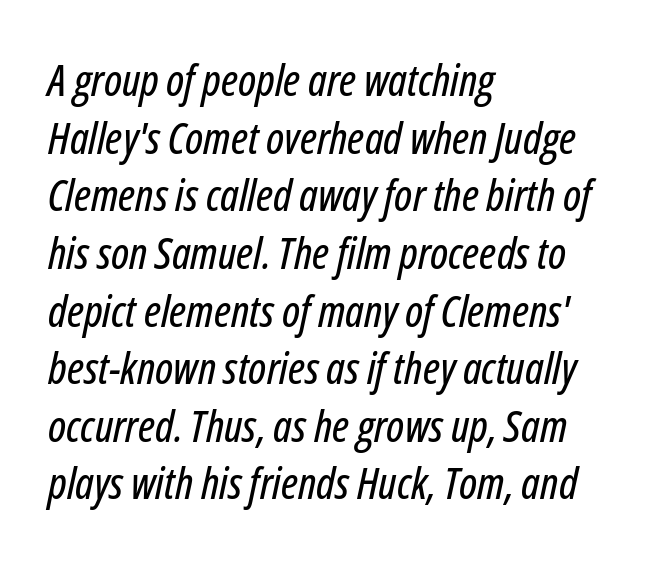
Q: Is the text italic (slanted)? A: Yes, it leans right by about 12 degrees.
Q: Is the text underlined? A: No.
Q: How is the paragraph aligned? A: Left-aligned.
Q: Is the spacing between letters normal or unusually wide? A: Normal.
Q: Is the spacing between lines tight, normal or loose? A: Normal.
Q: Width (condensed, normal, or wide)? A: Condensed.
Q: Stroke contrast? A: Low.
Q: x-height? A: Medium.
Q: Monospaced? A: No.
